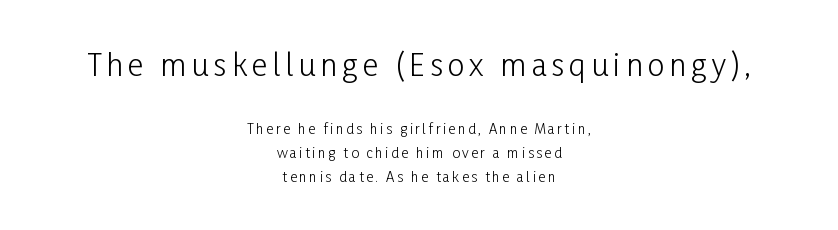
Q: Is the text bold? A: No.
Q: Is the text italic (slanted)? A: No, it is upright.
Q: Is the typeface a serif or a sans-serif typeface? A: Sans-serif.
Q: Is the text underlined? A: No.
Q: How is the paragraph aligned? A: Centered.
Q: Is the spacing between lines tight, normal or loose? A: Normal.
Q: Which block of text is set in a larger size, the first (top) or the second (bottom)? A: The first (top) one.
Q: Width (condensed, normal, or wide)? A: Condensed.
Q: Stroke contrast? A: Low.
Q: x-height? A: Medium.
Q: Monospaced? A: No.
